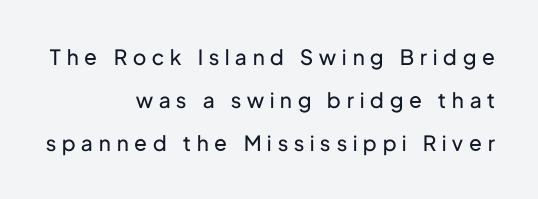
The image shows 21 px text type, upright; set right-aligned, loose line spacing (2.04x), unusually wide letter spacing (+0.29 em), not underlined.
